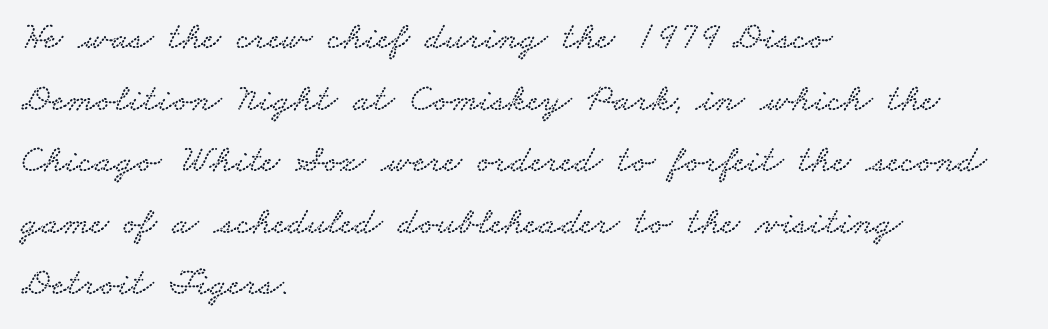
Q: Is the typeface a serif or a sans-serif typeface? A: Serif.
Q: Is the text underlined? A: No.
Q: How is the paragraph aligned? A: Left-aligned.
Q: Is the spacing between letters normal or unusually wide? A: Normal.
Q: Is the spacing between lines tight, normal or loose? A: Normal.
Q: Width (condensed, normal, or wide)? A: Wide.
Q: Stroke contrast? A: Low.
Q: x-height? A: Small.
Q: Monospaced? A: No.
